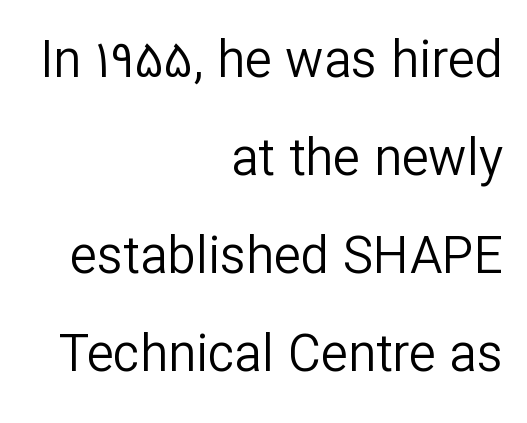
Q: Is the text bold? A: No.
Q: Is the text italic (slanted)? A: No, it is upright.
Q: Is the typeface a serif or a sans-serif typeface? A: Sans-serif.
Q: Is the text underlined? A: No.
Q: How is the paragraph aligned? A: Right-aligned.
Q: Is the spacing between letters normal or unusually wide? A: Normal.
Q: Is the spacing between lines tight, normal or loose? A: Loose.
Q: Width (condensed, normal, or wide)? A: Normal.
Q: Stroke contrast? A: Low.
Q: x-height? A: Medium.
Q: Monospaced? A: No.
